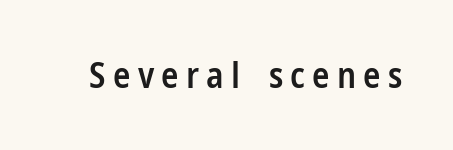
Clear beneath every line of the passage. Think of a printed novel: that variable character pitch is what you see here. This is sans-serif lettering, the kind often seen on screens and signage. Compared with an ordinary text face, these strokes are moderately heavier — a semibold.
